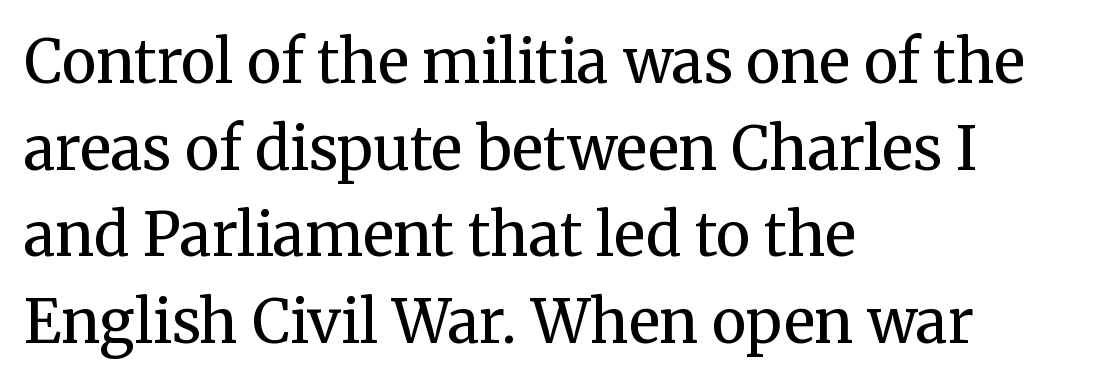
The image shows 59 px regular-weight serif type, upright; set left-aligned, normal line spacing (1.47x), normal letter spacing, not underlined; medium stroke contrast and a medium x-height.
